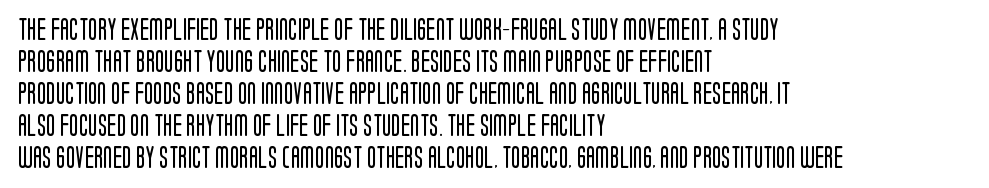
{"italic": "no", "bold": "no", "underline": "no", "align": "left", "line_spacing": "normal", "line_spacing_ratio": 1.46, "letter_spacing": "normal", "letter_spacing_em": 0.0, "glyph_px": 22}
